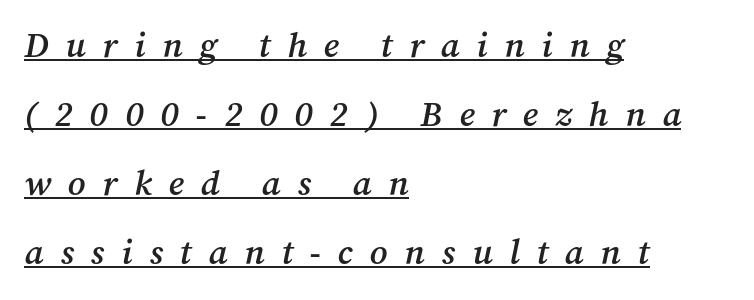
{"serif": "yes", "italic": "yes", "lean": "right", "slant_degrees": 12, "bold": "semi", "weight": "semibold", "width": "normal", "stroke_contrast": "medium", "x_height": "medium", "monospaced": "no", "underline": "yes", "align": "left", "line_spacing": "loose", "line_spacing_ratio": 1.97, "letter_spacing": "wide", "letter_spacing_em": 0.48, "glyph_px": 35}
